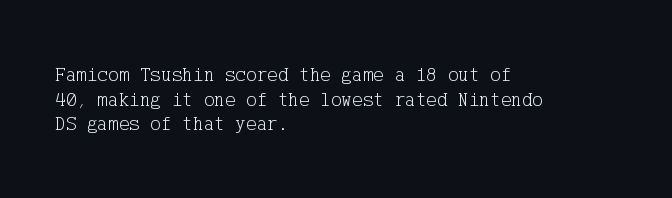
The image shows 20 px text type, upright; set left-aligned, line spacing 1.23x, normal letter spacing, not underlined.
